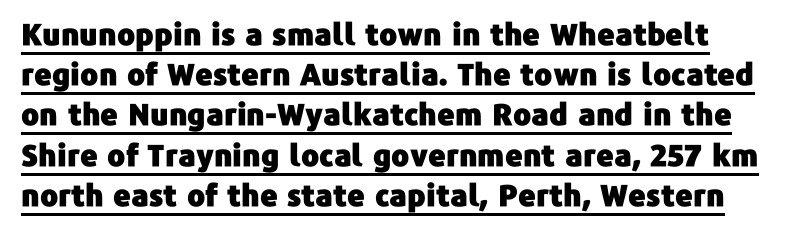
{"serif": "no", "italic": "no", "width": "normal", "stroke_contrast": "low", "x_height": "medium", "monospaced": "no", "underline": "yes", "line_spacing": "normal", "line_spacing_ratio": 1.34, "letter_spacing": "normal", "letter_spacing_em": 0.0, "glyph_px": 30}
